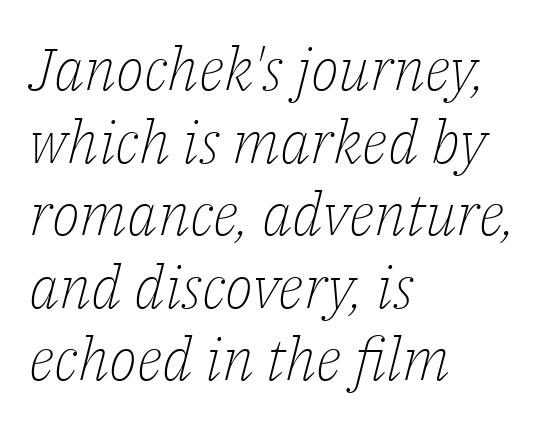
The image shows 59 px light serif type, italic (leaning right); set left-aligned, line spacing 1.23x, normal letter spacing, not underlined; low stroke contrast and a medium x-height.
